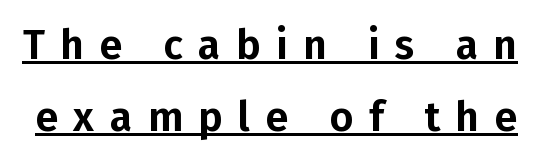
Someone cranked the tracking dial way up on this one. Do the letters lean? They stand straight. Look at the bottom of the vertical strokes: they stop flat, with no serifs. The passage shown is underscored from start to finish. Proportional: the letters do not fall into vertical columns.
